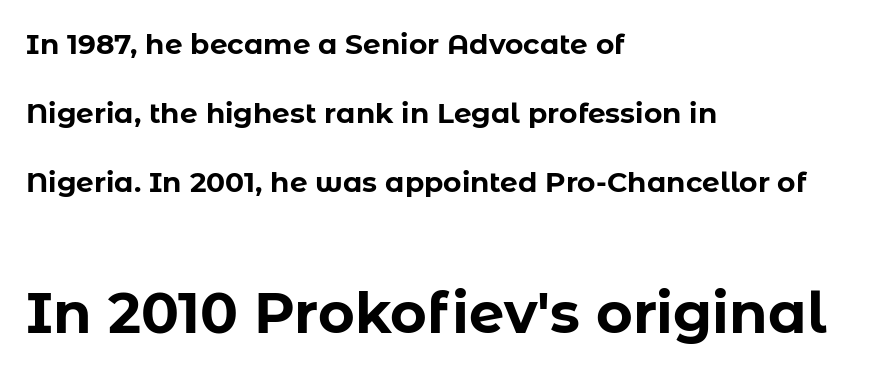
{"serif": "no", "italic": "no", "bold": "yes", "weight": "bold", "width": "normal", "stroke_contrast": "low", "x_height": "medium", "monospaced": "no", "underline": "no", "align": "left", "line_spacing": "loose", "line_spacing_ratio": 2.47, "letter_spacing": "normal", "letter_spacing_em": 0.0, "larger_block": "second", "size_ratio": 2.0, "glyph_px": 56}
